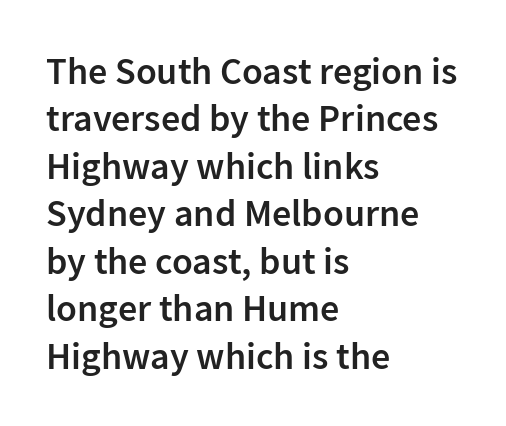
{"serif": "no", "italic": "no", "bold": "semi", "weight": "semibold", "width": "normal", "stroke_contrast": "low", "x_height": "medium", "monospaced": "no", "underline": "no", "align": "left", "line_spacing": "normal", "line_spacing_ratio": 1.25, "letter_spacing": "normal", "letter_spacing_em": 0.0, "glyph_px": 38}
